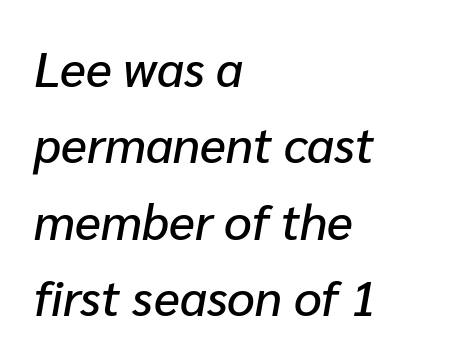
Designer's note — italics engaged. In CSS terms this would be text-align: left. Successive baselines arrive at the customary interval. Here the designer chose a conventional face with non-uniform glyph widths.
